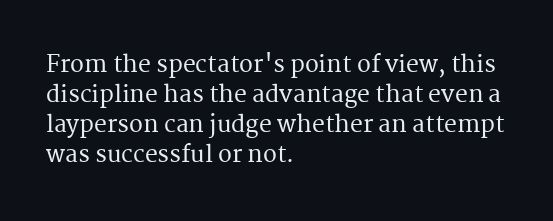
The rendering keeps characters at their native spacing. The string is rendered with underlining switched off. It's the straight-up-and-down kind of type. The paragraph has a hard left edge and a soft right edge. One glance says typical: line gaps are just what's usual.
